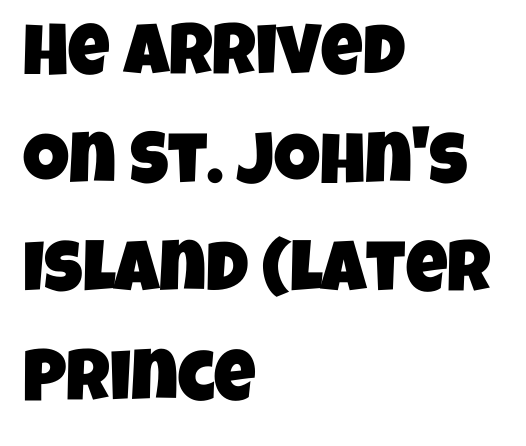
Q: Is the typeface a serif or a sans-serif typeface? A: Sans-serif.
Q: Is the text underlined? A: No.
Q: How is the paragraph aligned? A: Left-aligned.
Q: Is the spacing between letters normal or unusually wide? A: Normal.
Q: Is the spacing between lines tight, normal or loose? A: Normal.
Q: Width (condensed, normal, or wide)? A: Condensed.
Q: Stroke contrast? A: Low.
Q: x-height? A: Large.
Q: Monospaced? A: No.
